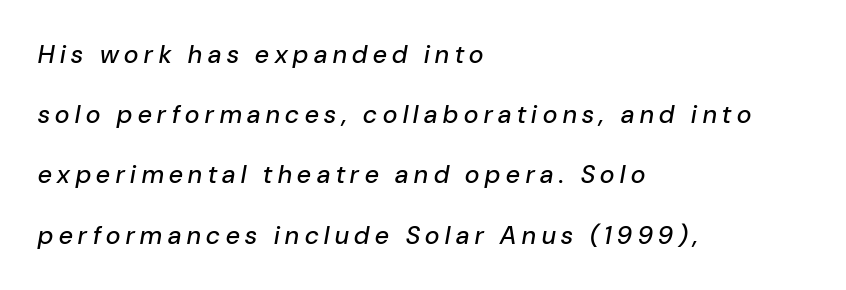
Underlining? Definitely not there. Is the block centered? No — it sits flush against the left margin. The typography opts for an oblique posture over an upright one. Horizontal bands of white between lines are thick stripes. Students, note that the glyphs here are deliberately spaced far apart.
